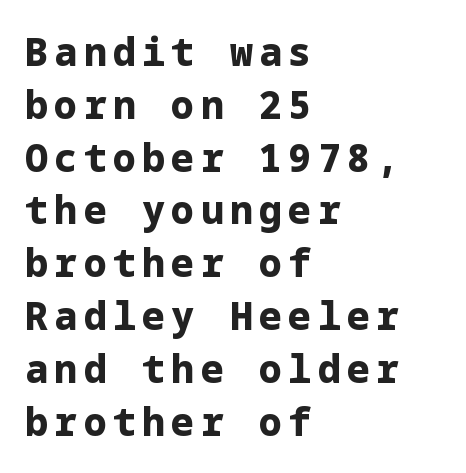
Q: Is the text bold? A: Yes.
Q: Is the text italic (slanted)? A: No, it is upright.
Q: Is the typeface a serif or a sans-serif typeface? A: Sans-serif.
Q: Is the text underlined? A: No.
Q: How is the paragraph aligned? A: Left-aligned.
Q: Is the spacing between lines tight, normal or loose? A: Normal.
Q: Width (condensed, normal, or wide)? A: Normal.
Q: Stroke contrast? A: Low.
Q: x-height? A: Medium.
